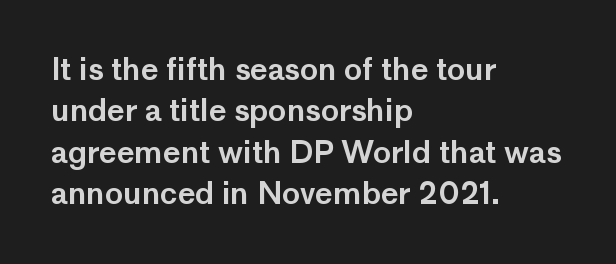
Posture: upright roman. The passage shown is typed in a proportional face where columns would drift. Standard letterfit; no display-style spreading of the glyphs. Glance below the letters and you will spot only blank space.
